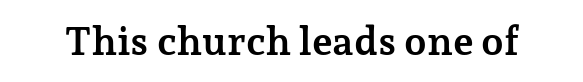
Varying glyph widths throughout — classic text-font behaviour. This rendering employs a face with finishing strokes, i.e., a serif. This sample uses an upright cut, with every glyph sitting square on the baseline. Set as a true bold cut, around the 700 mark.
